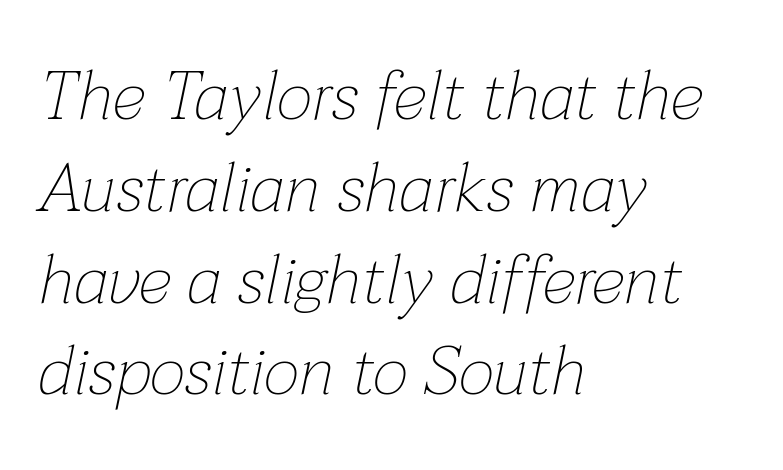
Q: Is the text bold? A: No.
Q: Is the text italic (slanted)? A: Yes, it leans right by about 12 degrees.
Q: Is the text underlined? A: No.
Q: How is the paragraph aligned? A: Left-aligned.
Q: Is the spacing between letters normal or unusually wide? A: Normal.
Q: Is the spacing between lines tight, normal or loose? A: Normal.
Q: Width (condensed, normal, or wide)? A: Normal.
Q: Stroke contrast? A: Low.
Q: x-height? A: Medium.
Q: Monospaced? A: No.
